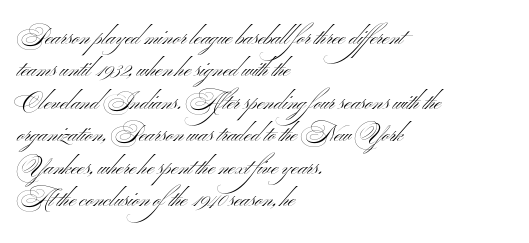
The tracking reads as untouched default to a designer's eye. Layout note: lines flush left. Students, observe: this is what conventionally led text looks like. Underline: absent.
